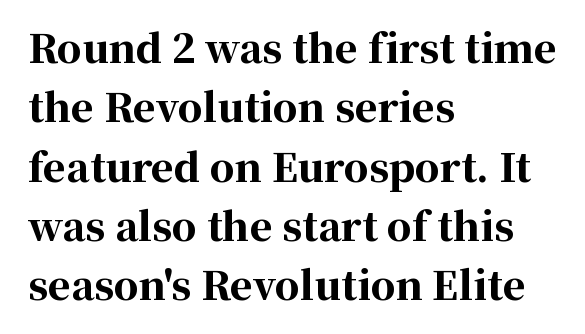
Q: Is the text bold? A: Yes.
Q: Is the text italic (slanted)? A: No, it is upright.
Q: Is the typeface a serif or a sans-serif typeface? A: Serif.
Q: Is the text underlined? A: No.
Q: How is the paragraph aligned? A: Left-aligned.
Q: Is the spacing between letters normal or unusually wide? A: Normal.
Q: Is the spacing between lines tight, normal or loose? A: Normal.
Q: Width (condensed, normal, or wide)? A: Normal.
Q: Stroke contrast? A: High.
Q: x-height? A: Medium.
Q: Monospaced? A: No.
